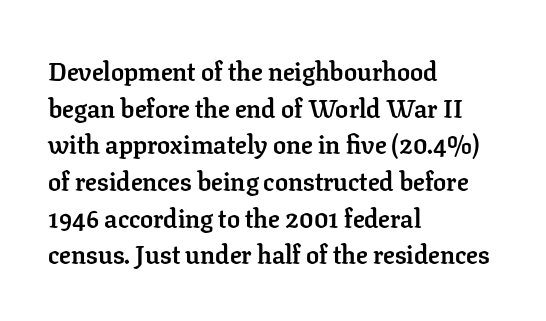
Q: Is the text bold? A: Yes.
Q: Is the text italic (slanted)? A: No, it is upright.
Q: Is the text underlined? A: No.
Q: How is the paragraph aligned? A: Left-aligned.
Q: Is the spacing between letters normal or unusually wide? A: Normal.
Q: Is the spacing between lines tight, normal or loose? A: Normal.
